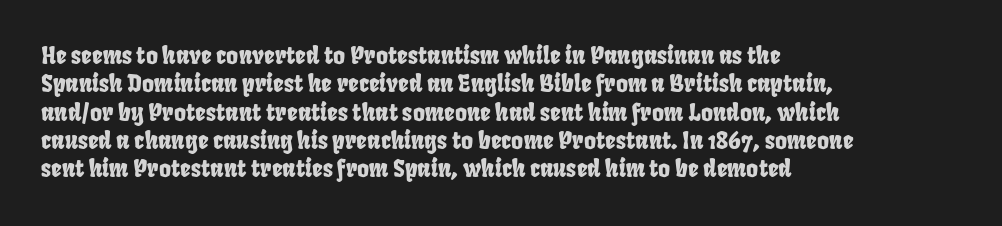
Just letters on the line, the space beneath them empty. Each line starts at the same left margin while the right side varies. These lines keep a tight, regular rhythm from letter to letter.
